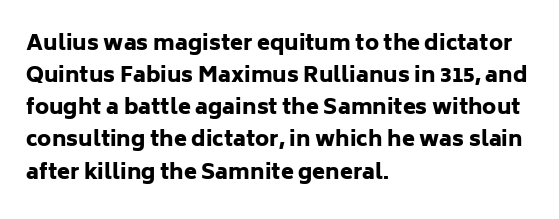
The image shows 21 px bold type, upright; set left-aligned, normal line spacing (1.53x), normal letter spacing, not underlined.
